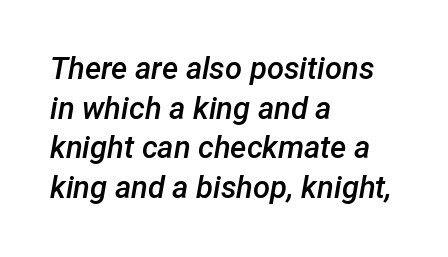
Q: Is the text bold? A: Semi-bold.
Q: Is the text italic (slanted)? A: Yes, it leans right by about 12 degrees.
Q: Is the text underlined? A: No.
Q: How is the paragraph aligned? A: Left-aligned.
Q: Is the spacing between letters normal or unusually wide? A: Normal.
Q: Is the spacing between lines tight, normal or loose? A: Normal.
Q: Width (condensed, normal, or wide)? A: Normal.
Q: Stroke contrast? A: Low.
Q: x-height? A: Medium.
Q: Monospaced? A: No.
